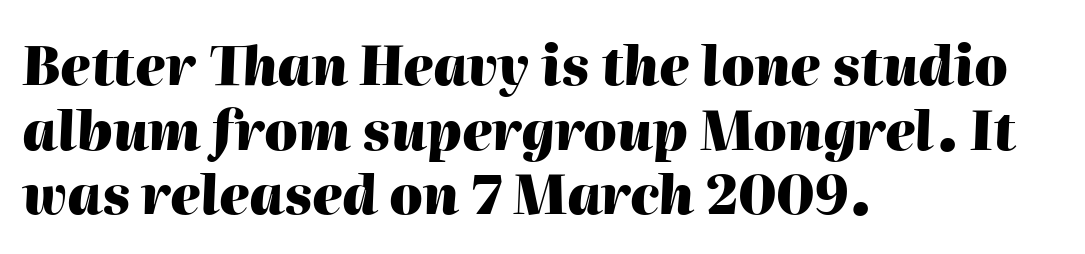
{"italic": "yes", "lean": "right", "slant_degrees": 2, "bold": "yes", "weight": "heavy", "width": "normal", "stroke_contrast": "high", "x_height": "medium", "monospaced": "no", "underline": "no", "align": "left", "line_spacing_ratio": 1.22, "letter_spacing": "normal", "letter_spacing_em": 0.0, "glyph_px": 53}
